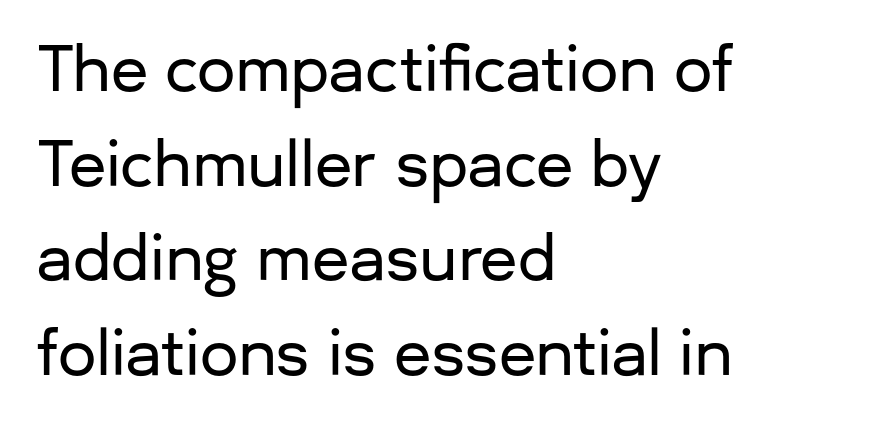
{"serif": "no", "italic": "no", "width": "normal", "stroke_contrast": "low", "x_height": "medium", "monospaced": "no", "underline": "no", "align": "left", "line_spacing": "normal", "line_spacing_ratio": 1.55, "letter_spacing": "normal", "letter_spacing_em": 0.0, "glyph_px": 61}
